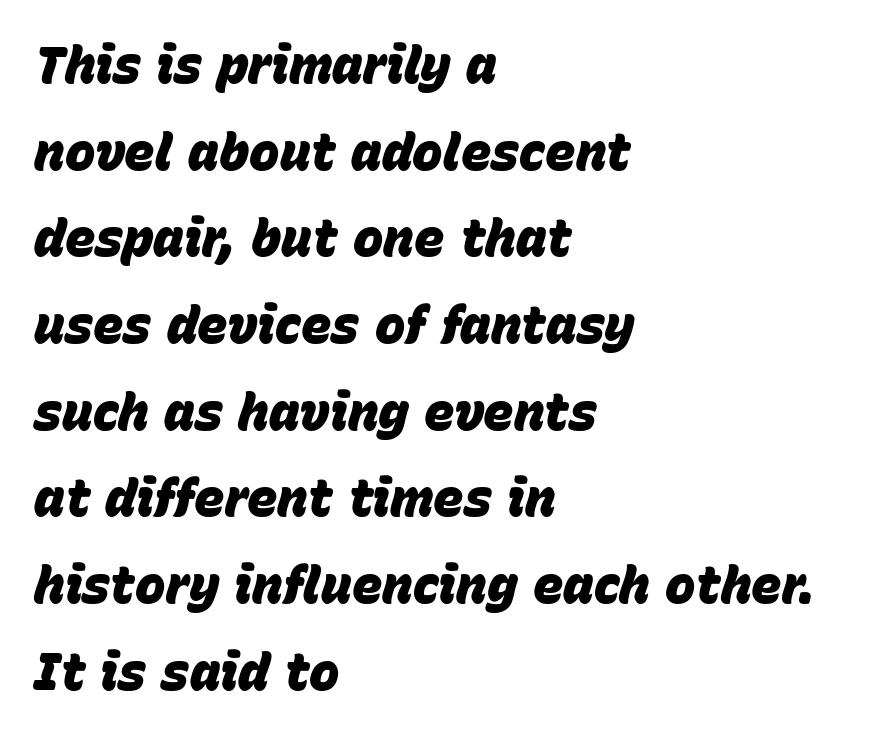
The image shows 51 px heavy type, italic (leaning right); set left-aligned, normal line spacing (1.7x), normal letter spacing, not underlined; low stroke contrast and a large x-height.
